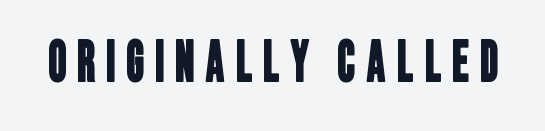
Q: Is the typeface a serif or a sans-serif typeface? A: Sans-serif.
Q: Is the text underlined? A: No.
Q: Is the spacing between letters normal or unusually wide? A: Unusually wide.
Q: Width (condensed, normal, or wide)? A: Condensed.
Q: Stroke contrast? A: Low.
Q: x-height? A: Large.
Q: Monospaced? A: No.
